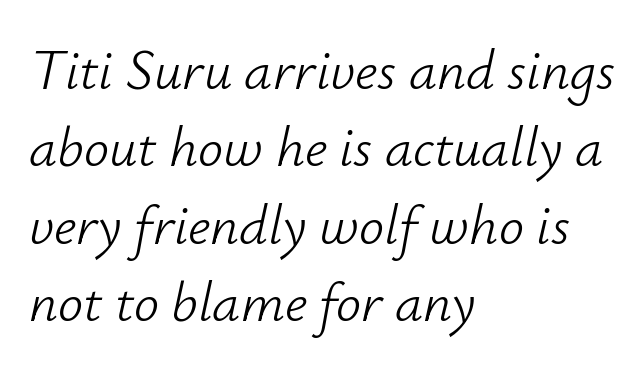
The image shows 56 px light type, italic (leaning right); set left-aligned, normal line spacing (1.38x), normal letter spacing, not underlined; low stroke contrast and a small x-height.
